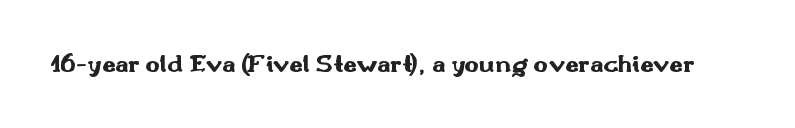
{"italic": "no", "bold": "yes", "underline": "no", "letter_spacing": "normal", "letter_spacing_em": 0.0, "glyph_px": 24}
